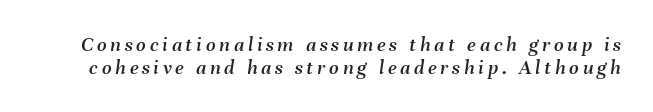
The lines are packed closely together with very little leading. Nobody drew a line under any word here. Notice how the stems are inclined rather than vertical — that's the hallmark of italics.
